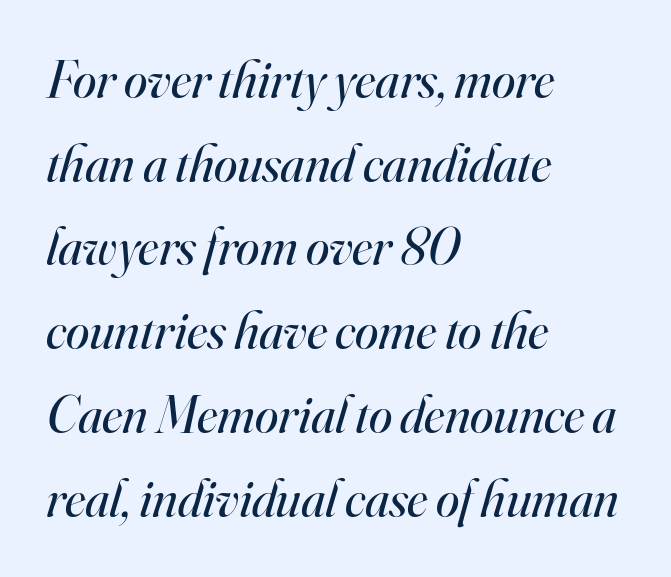
Q: Is the text bold? A: No.
Q: Is the text italic (slanted)? A: Yes, it leans right by about 16 degrees.
Q: Is the typeface a serif or a sans-serif typeface? A: Serif.
Q: Is the text underlined? A: No.
Q: How is the paragraph aligned? A: Left-aligned.
Q: Is the spacing between letters normal or unusually wide? A: Normal.
Q: Is the spacing between lines tight, normal or loose? A: Normal.
Q: Width (condensed, normal, or wide)? A: Normal.
Q: Stroke contrast? A: High.
Q: x-height? A: Small.
Q: Monospaced? A: No.
